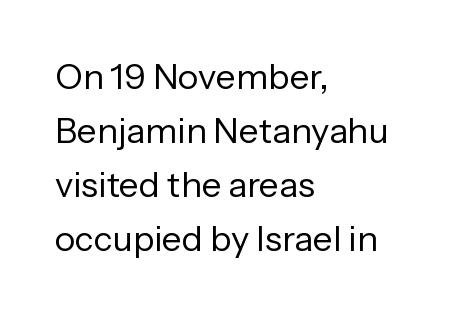
The image shows 35 px regular-weight sans-serif type, upright; set left-aligned, normal line spacing (1.54x), normal letter spacing, not underlined; low stroke contrast and a medium x-height.
